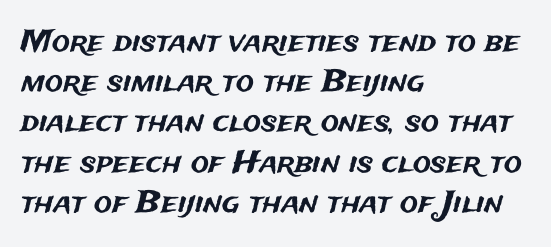
The face used here is a sans, in the tradition of grotesques and geometrics. Character widths vary here, with narrow letters taking less room than wide ones. The letters sit at their default tracking, neither squeezed nor spread.
